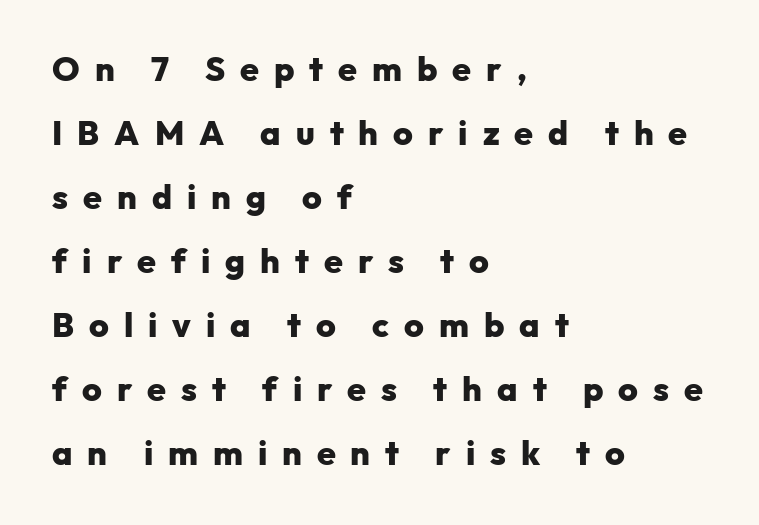
Visually the block forms a straight wall on the left and a jagged coastline on the right. Heft: maximum for text — a bold. The specimen reads as upright at a glance. These lines are rendered in a variable-pitch font. This is sans-serif lettering, the kind often seen on screens and signage.
